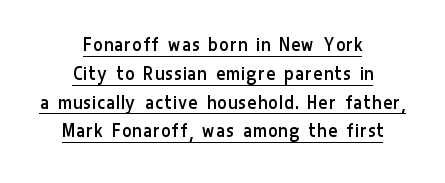
The image shows 21 px text type, upright; set centered, normal line spacing (1.37x), underlined.
